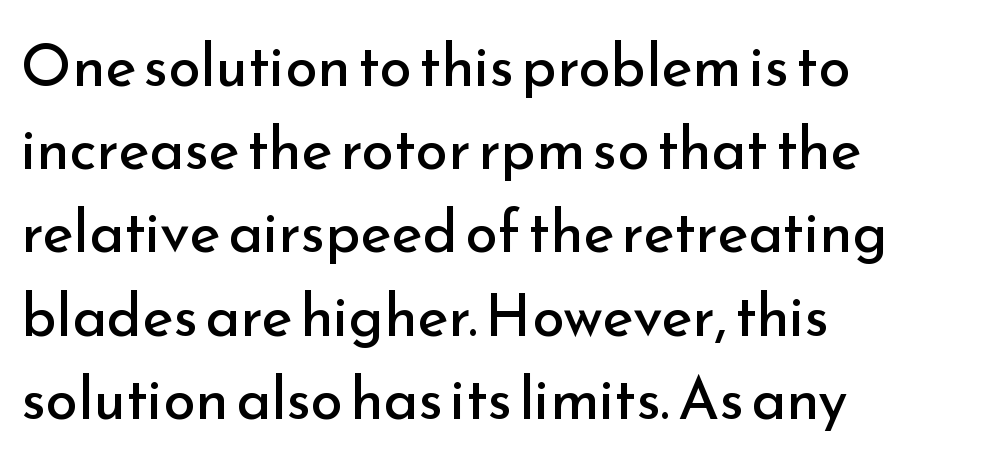
Posture: straight, roman, zero tilt. Horizontal alignment here is leftward, the default for most running prose. The glyphs are unaccompanied by any horizontal stroke below them. Check where the strokes stop: nothing finishes them off — pure sans. The letters look calm and open, with moderate or lighter stems. Proportional: the letters do not fall into vertical columns.
